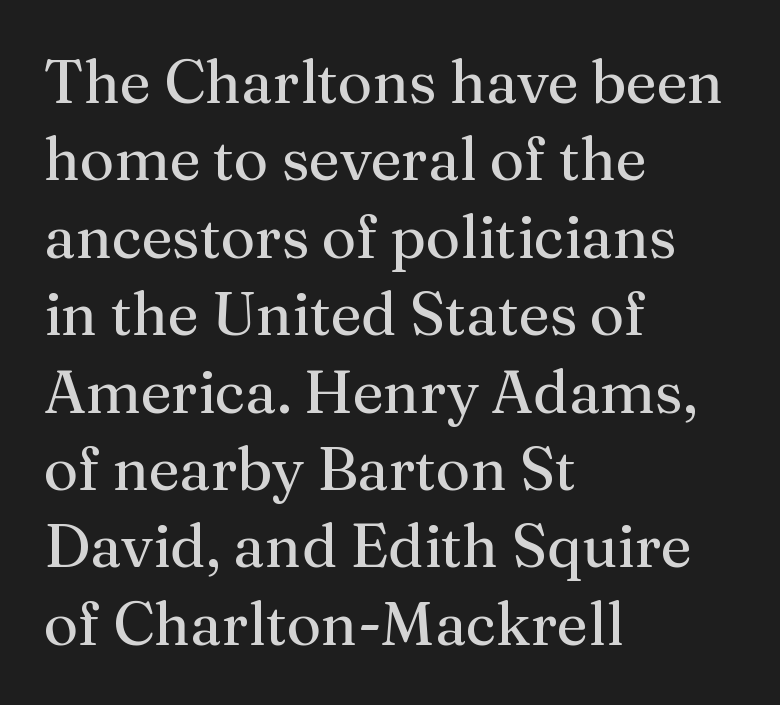
{"serif": "yes", "italic": "no", "bold": "no", "weight": "regular", "width": "normal", "stroke_contrast": "medium", "x_height": "medium", "monospaced": "no", "underline": "no", "align": "left", "line_spacing": "normal", "line_spacing_ratio": 1.29, "letter_spacing": "normal", "letter_spacing_em": 0.0, "glyph_px": 60}
